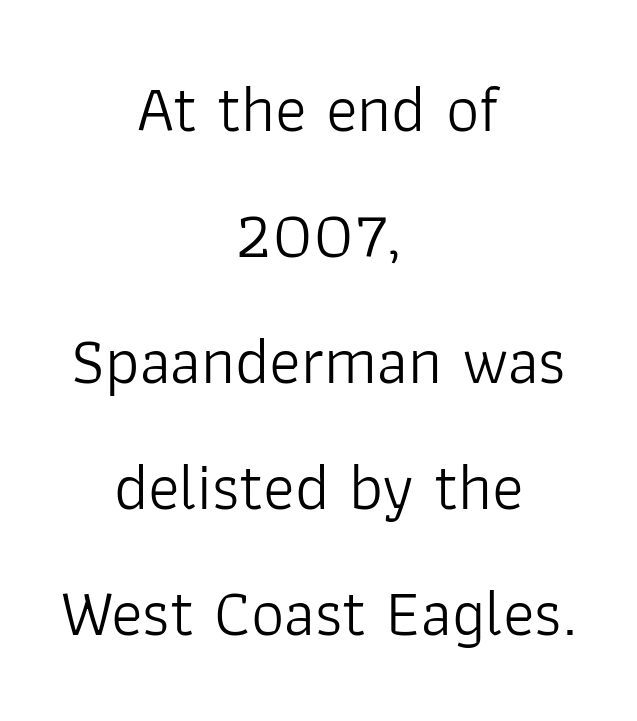
The image shows 66 px light sans-serif type, upright; set centered, loose line spacing (1.91x), normal letter spacing, not underlined; low stroke contrast and a medium x-height.
